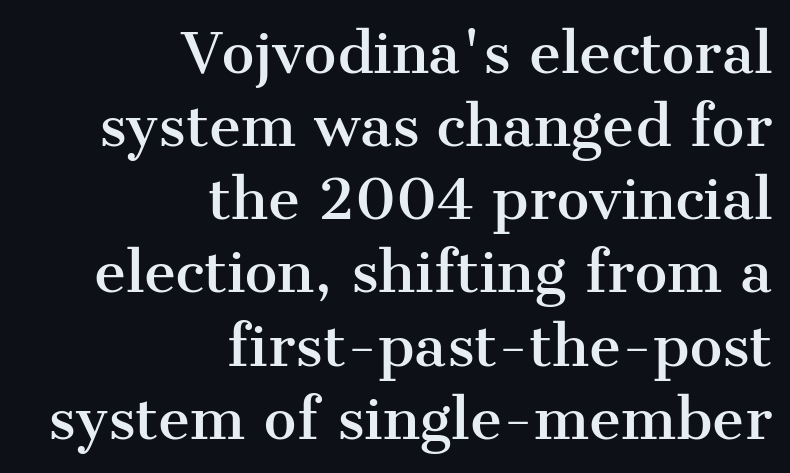
{"serif": "yes", "italic": "no", "width": "normal", "stroke_contrast": "medium", "x_height": "medium", "monospaced": "no", "underline": "no", "align": "right", "line_spacing": "normal", "line_spacing_ratio": 1.33, "letter_spacing": "normal", "letter_spacing_em": 0.0, "glyph_px": 55}
